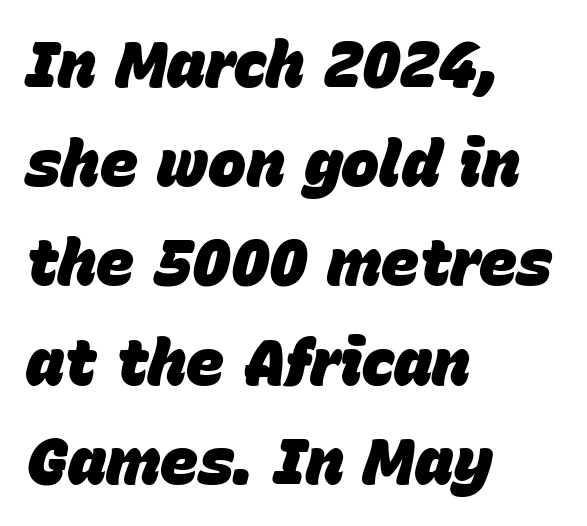
What stands out about the letter spacing? Nothing — it is the standard amount. The compositor pushed each line to the left boundary. Does the lettering tilt? It does — this is italic. The rows are spaced the way most documents space them. A typesetter would call this proportional, since set widths differ per character.
